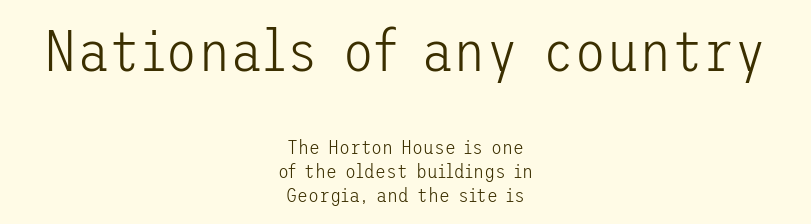
The image shows 59 px light sans-serif type, upright; set centered, line spacing 1.2x, normal letter spacing, not underlined; the first (top) block is 2.95x larger; low stroke contrast and a medium x-height.
